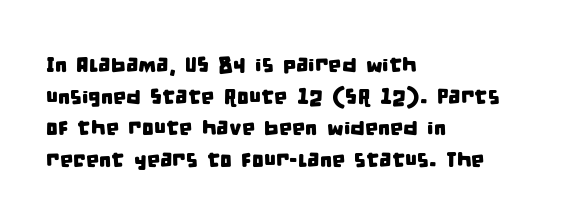
{"underline": "no", "align": "left", "line_spacing": "normal", "line_spacing_ratio": 1.51, "letter_spacing": "normal", "letter_spacing_em": 0.0, "glyph_px": 21}
